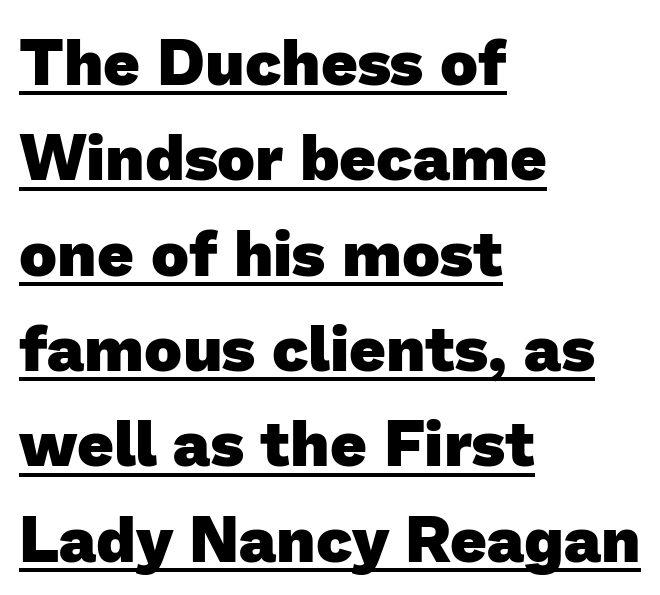
Strong, thick strokes mark this as bold type. These characters rest on top of a visible drawn line. Is this a fixed-width face? No — the glyphs have proportional, varying widths. The face used here is a sans, in the tradition of grotesques and geometrics.
